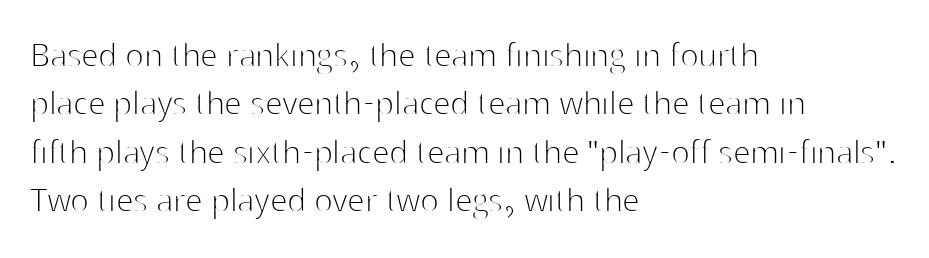
{"serif": "no", "italic": "no", "bold": "no", "weight": "thin", "width": "normal", "stroke_contrast": "high", "x_height": "medium", "monospaced": "no", "underline": "no", "align": "left", "line_spacing_ratio": 1.24, "letter_spacing": "normal", "letter_spacing_em": 0.0, "glyph_px": 39}
